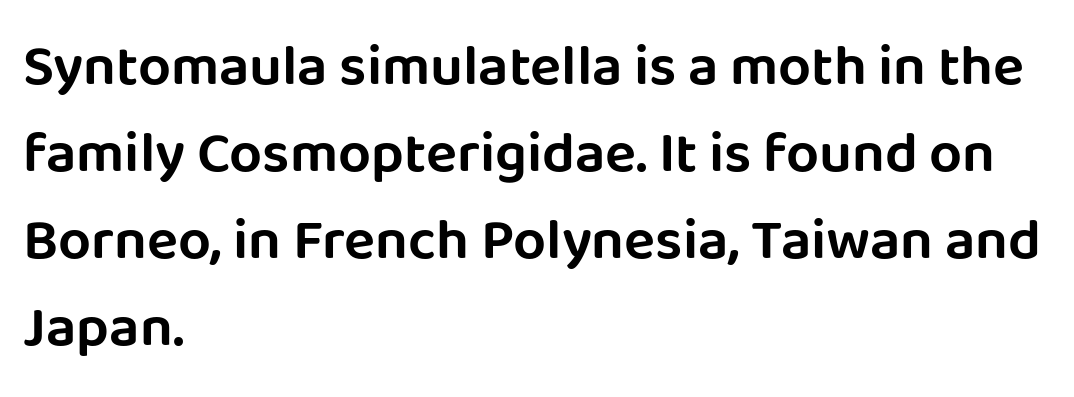
It's the straight-up-and-down kind of type. A clean baseline with only descenders dipping below it. Is the letter spacing exaggerated? No — it looks like the ordinary default. The designer went with a sans here, leaving each stem footless.
